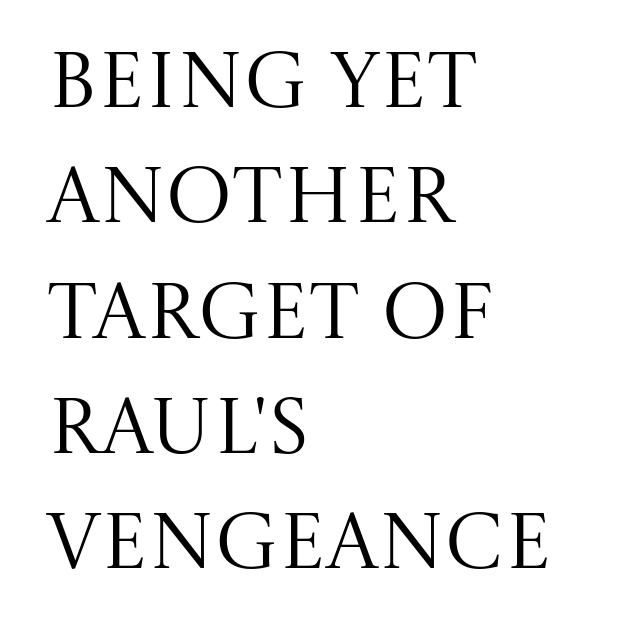
This sample keeps an unexceptional amount of space between lines. The type sits square on the baseline with zero lean. In terms of letterspacing, this is plain default setting. Varying glyph widths throughout — classic text-font behaviour. A light-to-regular cut is what we see here.
